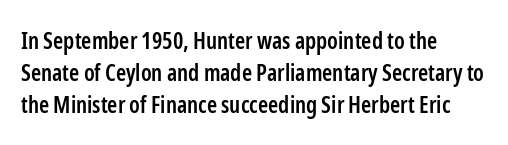
{"italic": "no", "bold": "semi", "underline": "no", "align": "left", "line_spacing": "normal", "line_spacing_ratio": 1.39, "letter_spacing": "normal", "letter_spacing_em": 0.0, "glyph_px": 23}
